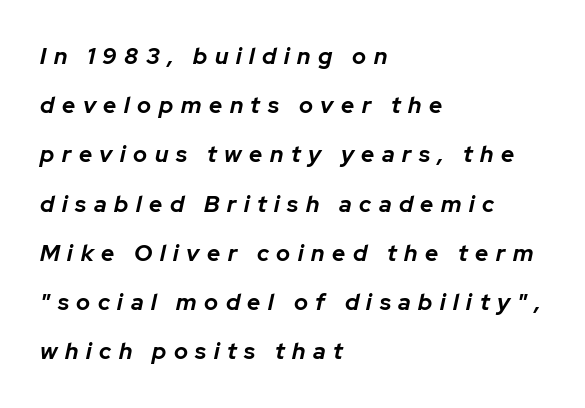
{"italic": "yes", "lean": "right", "slant_degrees": 12, "bold": "yes", "underline": "no", "align": "left", "line_spacing": "loose", "line_spacing_ratio": 2.14, "letter_spacing": "wide", "letter_spacing_em": 0.33, "glyph_px": 23}
